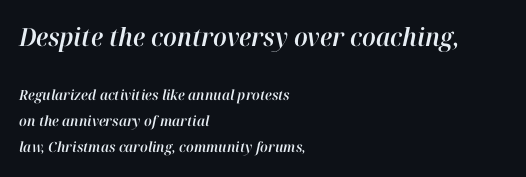
{"italic": "yes", "lean": "right", "slant_degrees": 12, "underline": "no", "align": "left", "line_spacing_ratio": 1.85, "letter_spacing": "normal", "letter_spacing_em": 0.0, "larger_block": "first", "size_ratio": 1.79, "glyph_px": 25}
